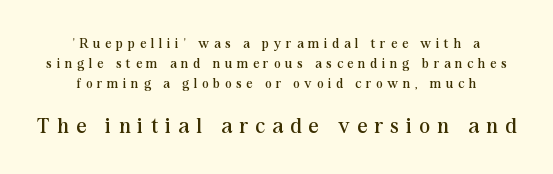
{"italic": "no", "bold": "no", "underline": "no", "align": "center", "line_spacing": "normal", "line_spacing_ratio": 1.44, "letter_spacing": "wide", "letter_spacing_em": 0.34, "larger_block": "second", "size_ratio": 1.57, "glyph_px": 22}
